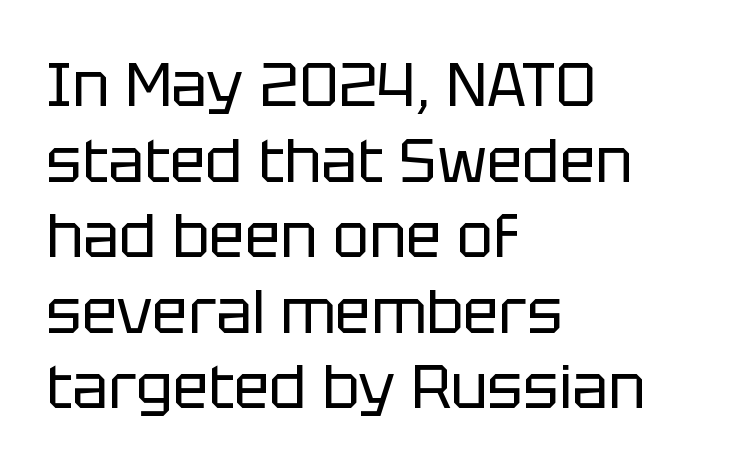
Q: Is the text bold? A: No.
Q: Is the text italic (slanted)? A: No, it is upright.
Q: Is the typeface a serif or a sans-serif typeface? A: Sans-serif.
Q: Is the text underlined? A: No.
Q: How is the paragraph aligned? A: Left-aligned.
Q: Is the spacing between letters normal or unusually wide? A: Normal.
Q: Is the spacing between lines tight, normal or loose? A: Normal.
Q: Width (condensed, normal, or wide)? A: Normal.
Q: Stroke contrast? A: Low.
Q: x-height? A: Large.
Q: Monospaced? A: No.
